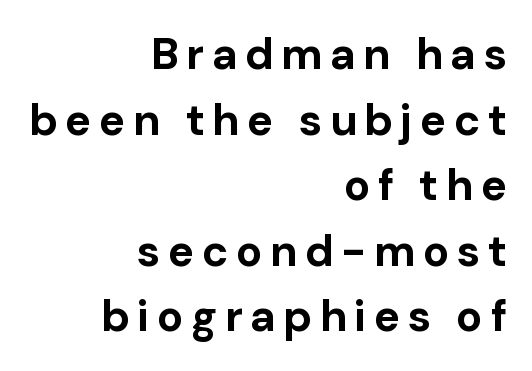
Note: no serifs on the glyphs. Each glyph is drawn with heavy, bold strokes. The lettering stays uniformly vertical, giving the passage a roman look. Here the designer chose a conventional face with non-uniform glyph widths. Compared with a flush-left layout, this one pins lines to the opposite, right side. One glance says typical: line gaps are just what's usual.
